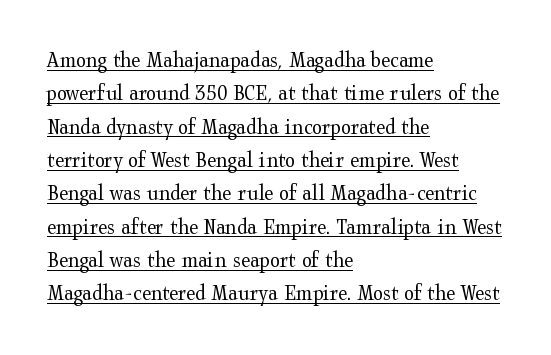
The vertical gap from one line to the next is medium. The characters are drawn with everyday or finer stroke widths. The specimen includes a rule beneath the text block's lines. The gaps between neighbouring characters are ordinary and unremarkable. These lines stack with their left ends in a neat column. This is roman type, the default non-slanted kind.
